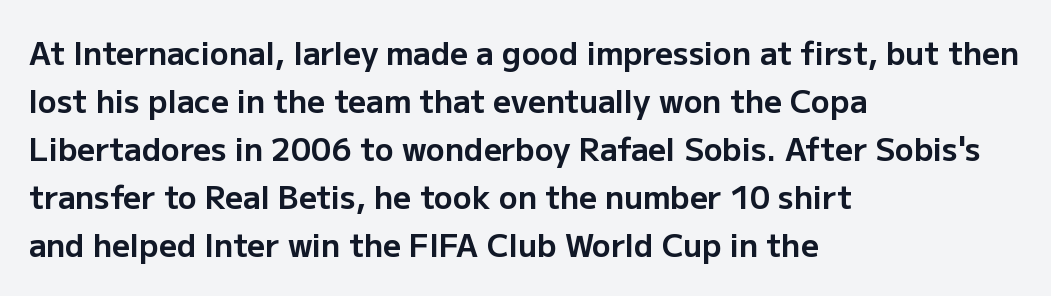
Is this a sans? Yes — the strokes have no serifs. The face used here is proportionally spaced, like ordinary book or web type. On the weight axis this lands at bold, roughly 700. The rendering anchors every line to the left-hand side. Words float on clear page, feet unadorned. Students, observe: this is what conventionally led text looks like.
